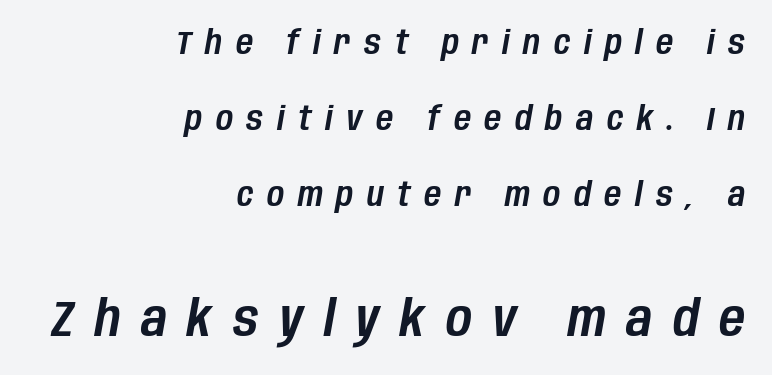
Right-aligned paragraph, ragged on the left. The composition opens small and finishes big. Tracking value appears strongly positive — letters spread wide. The vertical gap from one line to the next is large. Nobody drew a line under any word here.
